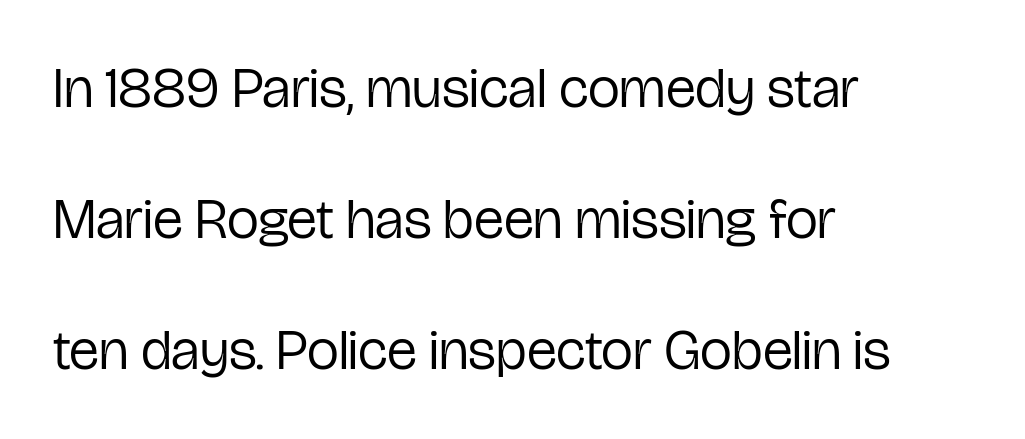
{"serif": "no", "italic": "no", "bold": "no", "weight": "regular", "width": "condensed", "stroke_contrast": "low", "x_height": "medium", "monospaced": "no", "underline": "no", "align": "left", "line_spacing": "loose", "line_spacing_ratio": 2.3, "letter_spacing": "normal", "letter_spacing_em": 0.0, "glyph_px": 57}
